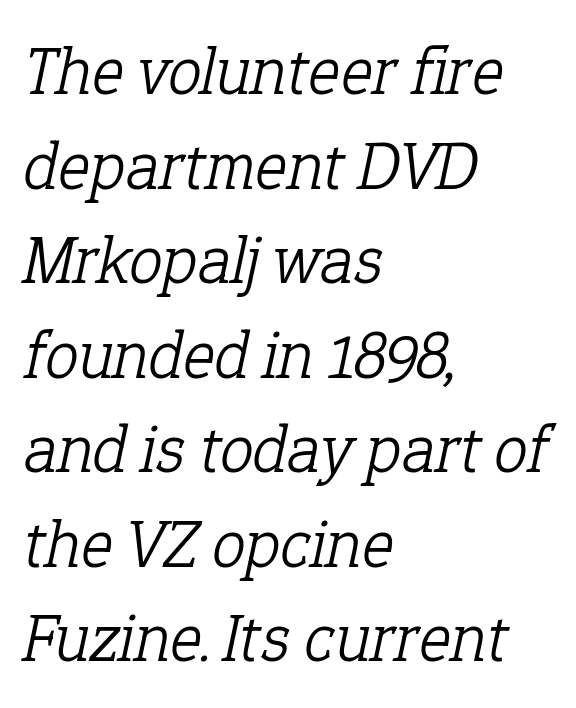
{"serif": "yes", "italic": "yes", "lean": "right", "slant_degrees": 12, "bold": "no", "weight": "light", "width": "normal", "stroke_contrast": "low", "x_height": "medium", "monospaced": "no", "underline": "no", "align": "left", "line_spacing": "normal", "line_spacing_ratio": 1.39, "letter_spacing": "normal", "letter_spacing_em": 0.0, "glyph_px": 68}
